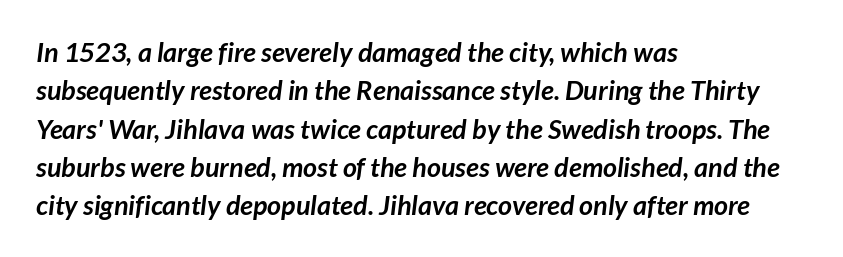
The setting favours the left margin, as ordinary paragraphs usually do. The baseline area is clear. Each glyph is drawn with heavy, bold strokes. Standard letterfit; no display-style spreading of the glyphs. A normal amount of white space separates one row of letters from the next.
